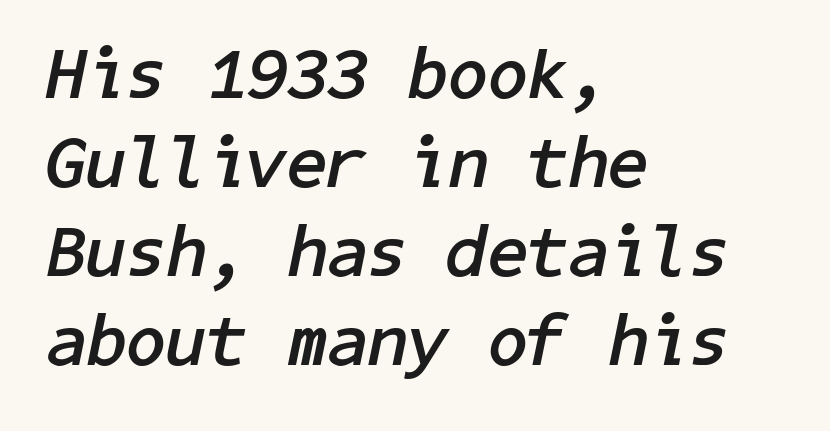
Observe the lean: these are italic letterforms. The rendering keeps characters at their native spacing. What weight is shown? A full bold with thick strokes. Visually the block forms a straight wall on the left and a jagged coastline on the right. A clean baseline with only descenders dipping below it.
